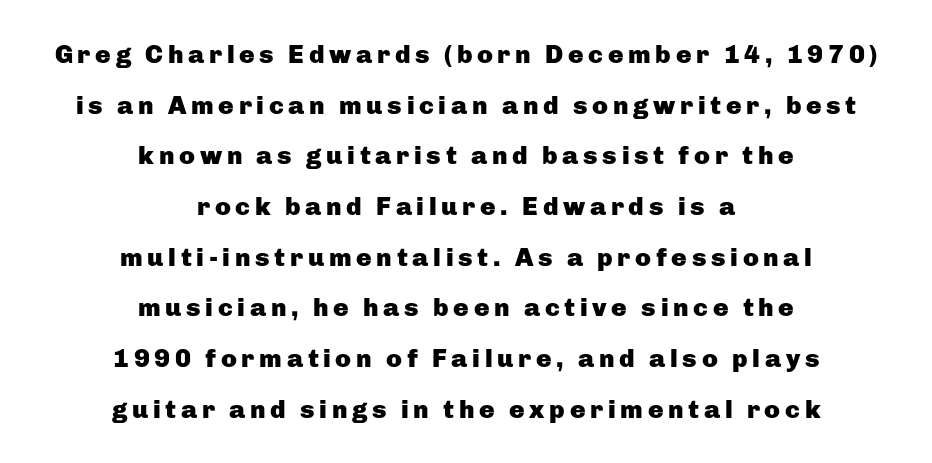
Q: Is the text bold? A: Yes.
Q: Is the text italic (slanted)? A: No, it is upright.
Q: Is the text underlined? A: No.
Q: How is the paragraph aligned? A: Centered.
Q: Is the spacing between lines tight, normal or loose? A: Loose.
